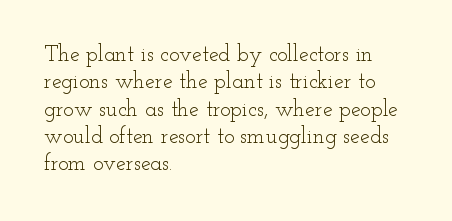
Q: Is the text bold? A: No.
Q: Is the text italic (slanted)? A: No, it is upright.
Q: Is the text underlined? A: No.
Q: How is the paragraph aligned? A: Left-aligned.
Q: Is the spacing between letters normal or unusually wide? A: Normal.
